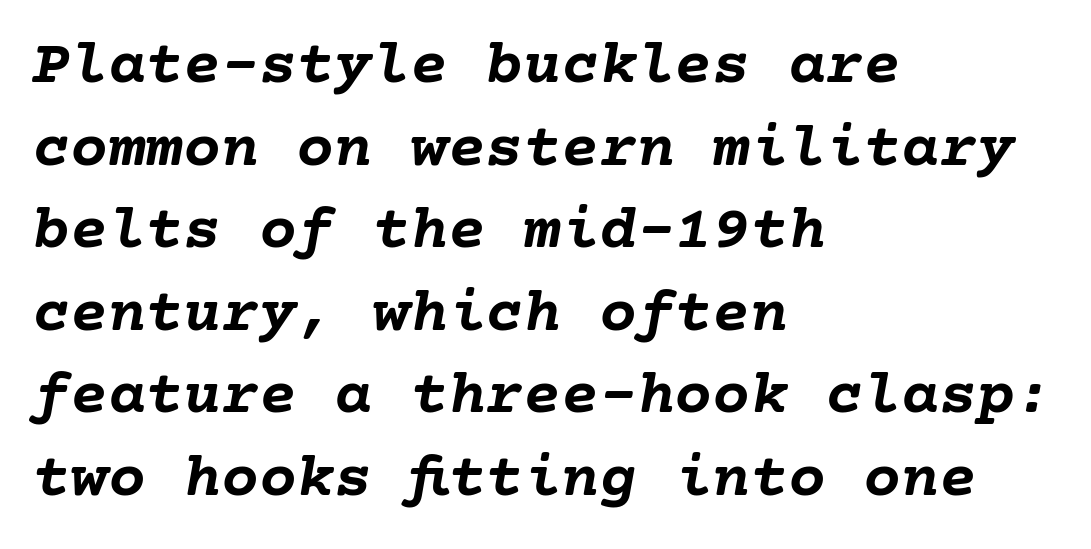
{"italic": "yes", "lean": "right", "slant_degrees": 10, "bold": "yes", "weight": "semibold", "width": "normal", "stroke_contrast": "low", "x_height": "medium", "underline": "no", "align": "left", "line_spacing": "normal", "line_spacing_ratio": 1.31, "letter_spacing": "normal", "letter_spacing_em": 0.0, "glyph_px": 63}
